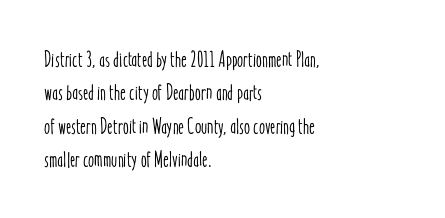
The image shows 22 px text type, upright; set left-aligned, normal line spacing (1.52x), normal letter spacing, not underlined.
